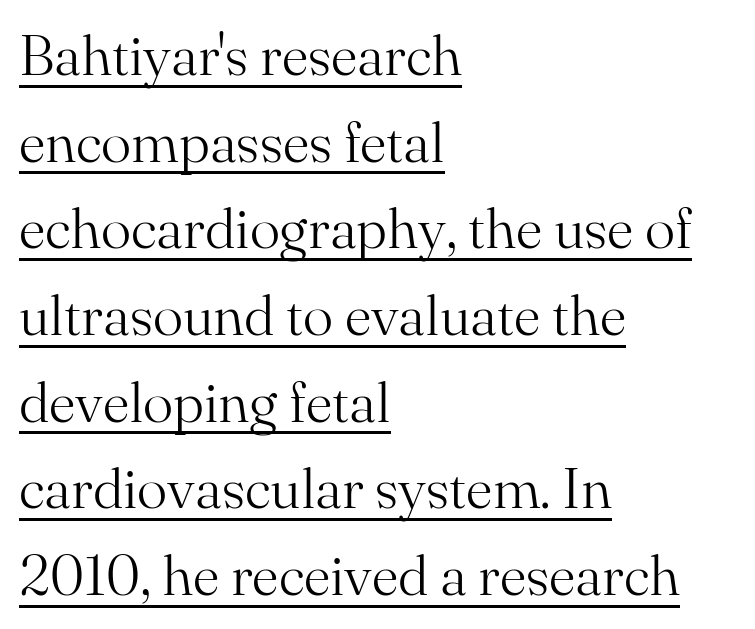
{"serif": "yes", "italic": "no", "bold": "no", "weight": "light", "width": "normal", "stroke_contrast": "medium", "x_height": "small", "monospaced": "no", "underline": "yes", "align": "left", "line_spacing": "normal", "line_spacing_ratio": 1.52, "letter_spacing": "normal", "letter_spacing_em": 0.0, "glyph_px": 57}
